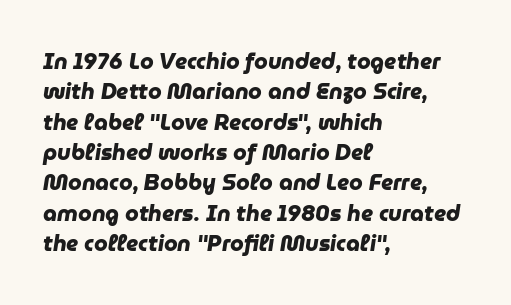
{"bold": "yes", "underline": "no", "align": "left", "line_spacing": "normal", "line_spacing_ratio": 1.38, "letter_spacing": "normal", "letter_spacing_em": 0.0, "glyph_px": 22}
